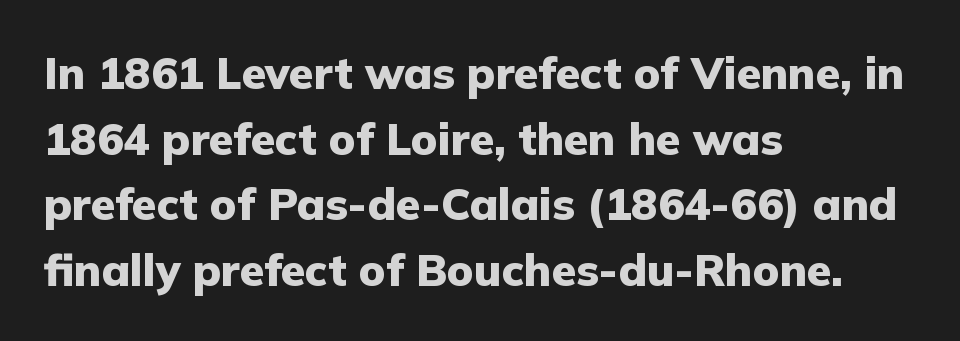
Q: Is the text bold? A: Yes.
Q: Is the text italic (slanted)? A: No, it is upright.
Q: Is the typeface a serif or a sans-serif typeface? A: Sans-serif.
Q: Is the text underlined? A: No.
Q: How is the paragraph aligned? A: Left-aligned.
Q: Is the spacing between letters normal or unusually wide? A: Normal.
Q: Is the spacing between lines tight, normal or loose? A: Normal.
Q: Width (condensed, normal, or wide)? A: Normal.
Q: Stroke contrast? A: Low.
Q: x-height? A: Medium.
Q: Monospaced? A: No.
